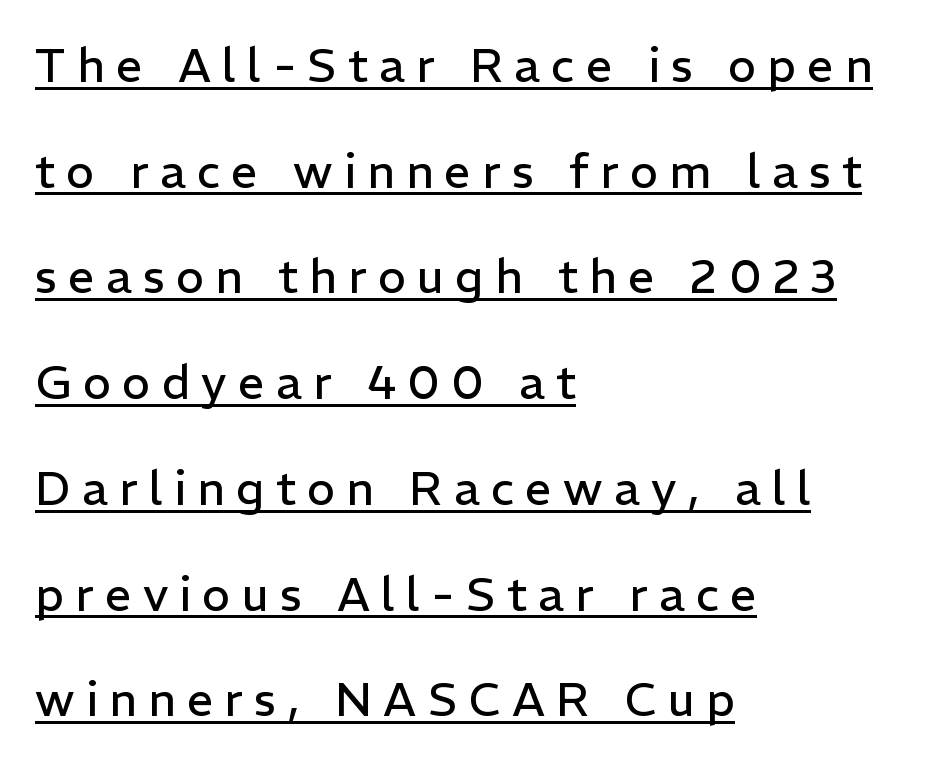
Q: Is the text bold? A: No.
Q: Is the text italic (slanted)? A: No, it is upright.
Q: Is the typeface a serif or a sans-serif typeface? A: Sans-serif.
Q: Is the text underlined? A: Yes.
Q: How is the paragraph aligned? A: Left-aligned.
Q: Is the spacing between letters normal or unusually wide? A: Unusually wide.
Q: Is the spacing between lines tight, normal or loose? A: Loose.
Q: Width (condensed, normal, or wide)? A: Normal.
Q: Stroke contrast? A: Low.
Q: x-height? A: Medium.
Q: Monospaced? A: No.
